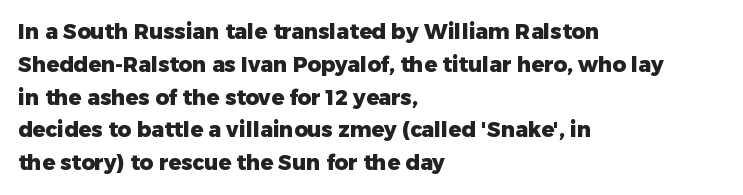
Weight check: bold — yes, fully. This rendering features lettering with no underline. This is the regular roman posture of the typeface. Is there much room between lines? A standard amount, neither cramped nor airy. No extra tracking has been applied to these lines. The rag falls on the right side of this text block.
